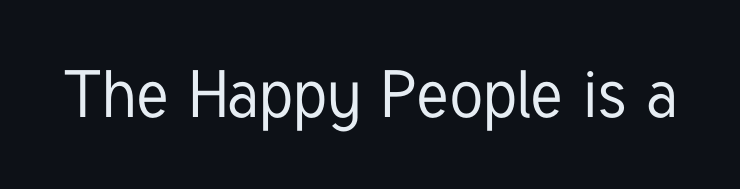
The image shows 66 px condensed sans-serif type, upright; set normal letter spacing, not underlined; low stroke contrast and a medium x-height.
